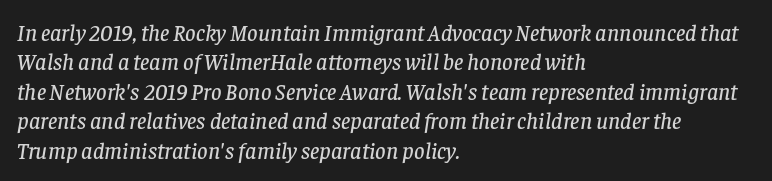
{"italic": "yes", "lean": "right", "slant_degrees": 8, "underline": "no", "align": "left", "line_spacing": "normal", "line_spacing_ratio": 1.28, "letter_spacing": "normal", "letter_spacing_em": 0.0, "glyph_px": 23}
